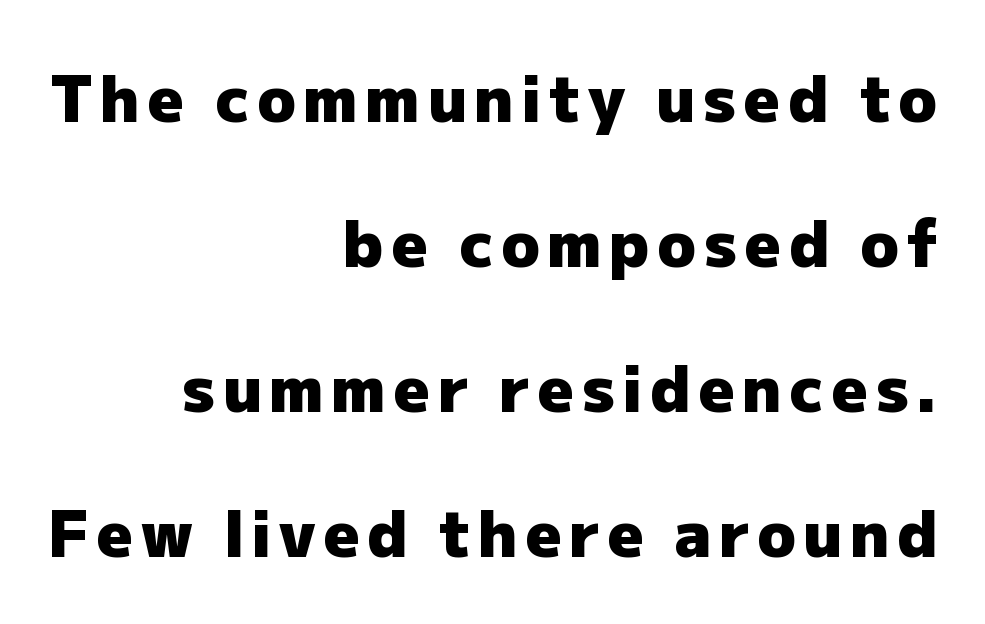
The image shows 63 px heavy sans-serif type, upright; set right-aligned, loose line spacing (2.3x), not underlined; low stroke contrast and a medium x-height.
